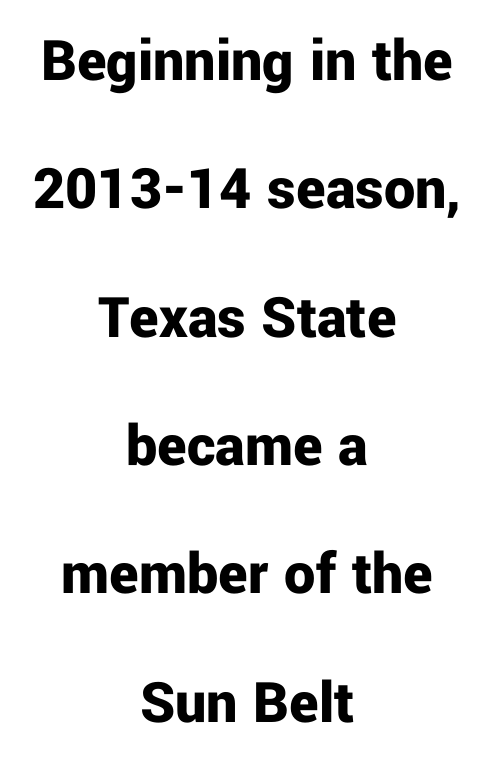
The image shows 62 px bold sans-serif type, upright; set centered, loose line spacing (2.07x), normal letter spacing, not underlined; low stroke contrast and a medium x-height.
